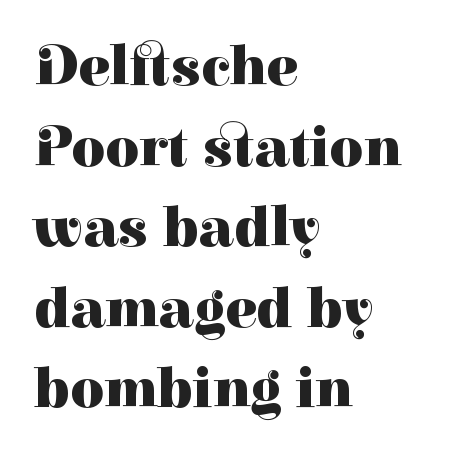
The image shows 58 px heavy serif type, upright; set left-aligned, normal line spacing (1.39x), normal letter spacing, not underlined; high stroke contrast and a medium x-height.
